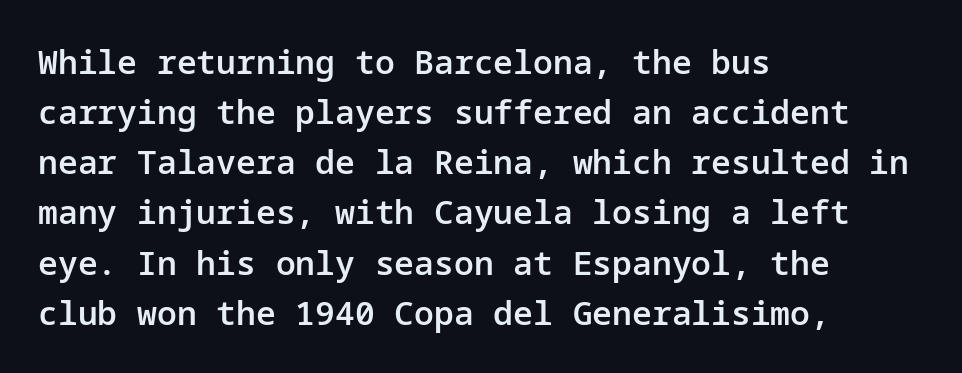
Normally led — the rows are evenly, conventionally spaced. This sample is left-justified, so line endings fall wherever the words run out. Nobody drew a line under any word here. Is the letter spacing exaggerated? No — it looks like the ordinary default. I'd describe the lettering as semibold — firm but not a full bold.
